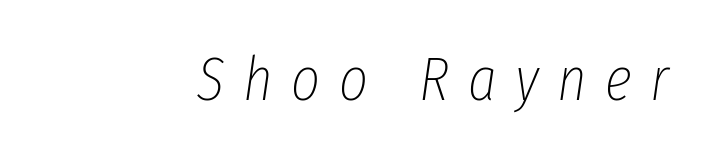
{"italic": "yes", "lean": "right", "slant_degrees": 8, "bold": "no", "weight": "thin", "width": "condensed", "stroke_contrast": "low", "x_height": "medium", "monospaced": "no", "underline": "no", "letter_spacing": "wide", "letter_spacing_em": 0.3, "glyph_px": 62}
